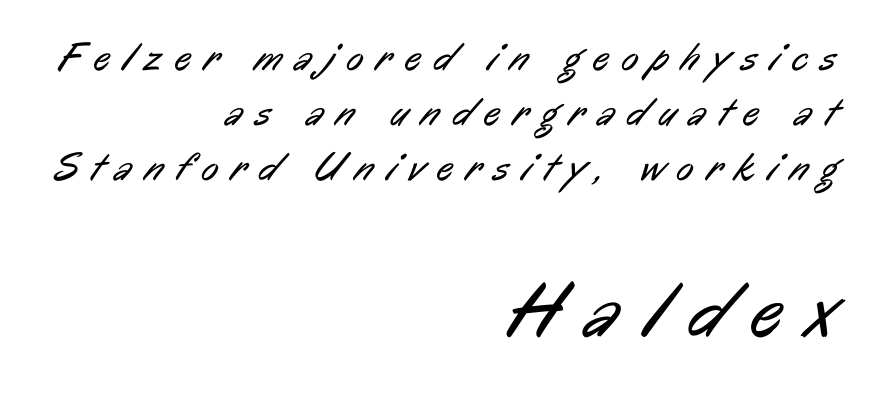
Q: Is the text bold? A: No.
Q: Is the typeface a serif or a sans-serif typeface? A: Sans-serif.
Q: Is the text underlined? A: No.
Q: How is the paragraph aligned? A: Right-aligned.
Q: Is the spacing between letters normal or unusually wide? A: Unusually wide.
Q: Is the spacing between lines tight, normal or loose? A: Normal.
Q: Which block of text is set in a larger size, the first (top) or the second (bottom)? A: The second (bottom) one.
Q: Width (condensed, normal, or wide)? A: Condensed.
Q: Stroke contrast? A: Low.
Q: x-height? A: Medium.
Q: Monospaced? A: No.
